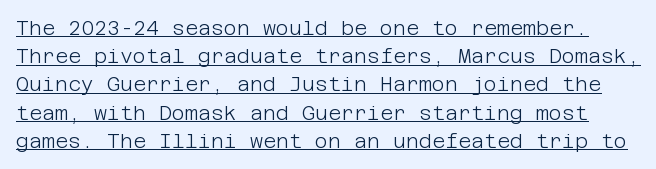
The space between consecutive lines is moderate. Glance below the letters and you will spot a drawn line. These lines were composed using upright roman letters. Is this a heavy cut? Hardly; it is regular or lighter. Each word holds together tightly as a unit, with standard inter-letter gaps.
